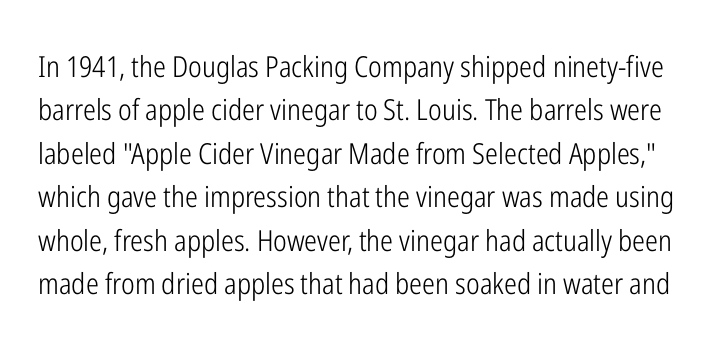
Stroke terminals: plain, sans-serif. Underline: absent. Normally led — the rows are evenly, conventionally spaced. A typesetter would call this proportional, since set widths differ per character. Think standard paragraph weight, or any step lighter than that.
